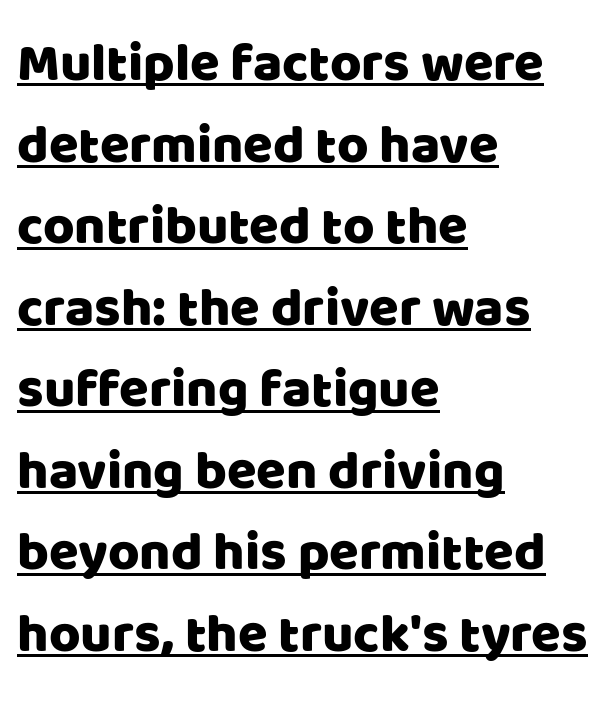
The image shows 54 px sans-serif type, upright; set left-aligned, normal line spacing (1.51x), normal letter spacing, underlined; low stroke contrast and a large x-height.
